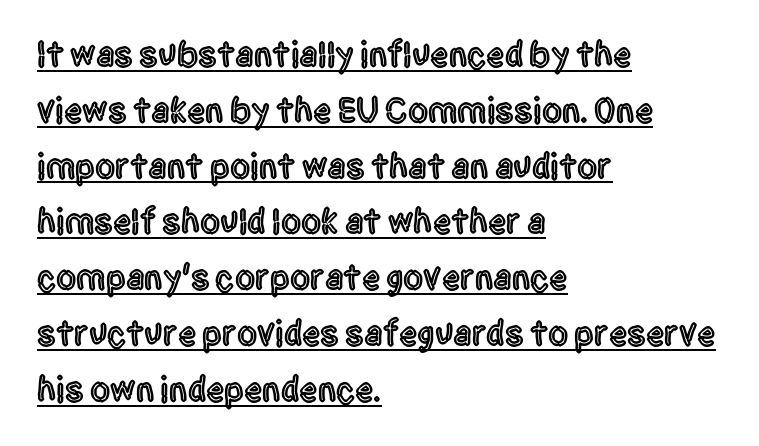
The image shows 36 px condensed sans-serif type, upright; set left-aligned, normal line spacing (1.55x), normal letter spacing, underlined; a large x-height.
